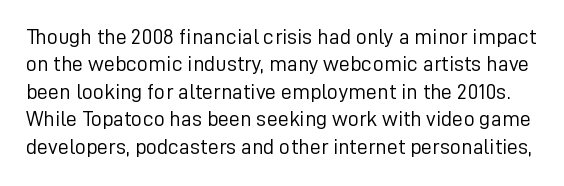
Q: Is the text bold? A: No.
Q: Is the text italic (slanted)? A: No, it is upright.
Q: Is the text underlined? A: No.
Q: Is the spacing between letters normal or unusually wide? A: Normal.
Q: Is the spacing between lines tight, normal or loose? A: Normal.
